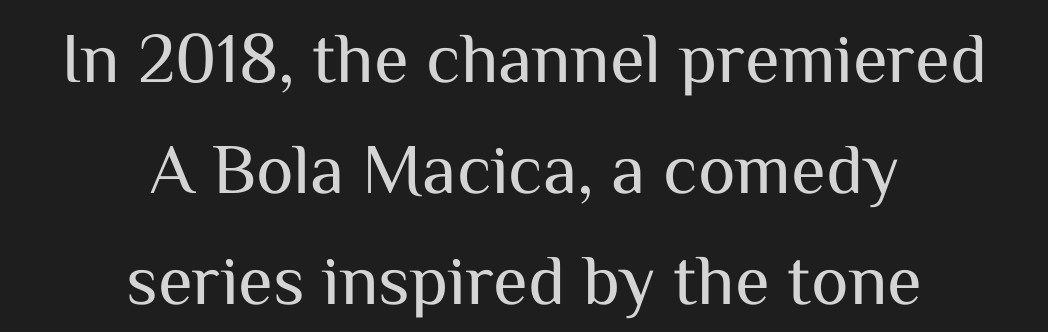
{"serif": "no", "italic": "no", "bold": "no", "weight": "regular", "width": "normal", "stroke_contrast": "medium", "x_height": "medium", "monospaced": "no", "underline": "no", "align": "center", "line_spacing": "normal", "line_spacing_ratio": 1.56, "letter_spacing": "normal", "letter_spacing_em": 0.0, "glyph_px": 71}
